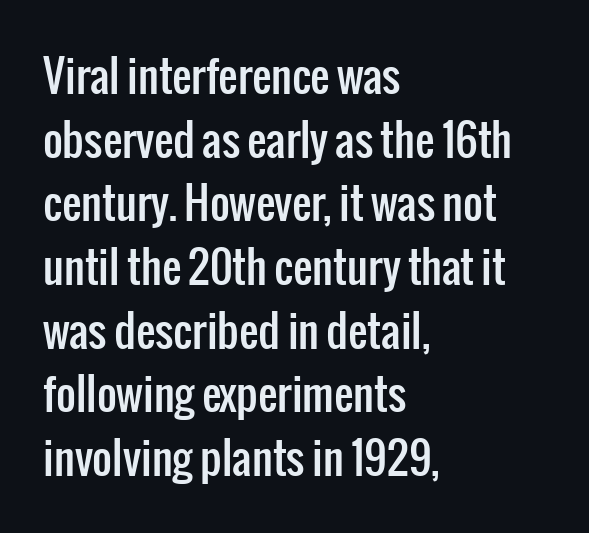
{"serif": "no", "italic": "no", "width": "condensed", "stroke_contrast": "low", "x_height": "medium", "monospaced": "no", "underline": "no", "align": "left", "line_spacing": "normal", "line_spacing_ratio": 1.48, "letter_spacing": "normal", "letter_spacing_em": 0.0, "glyph_px": 43}
